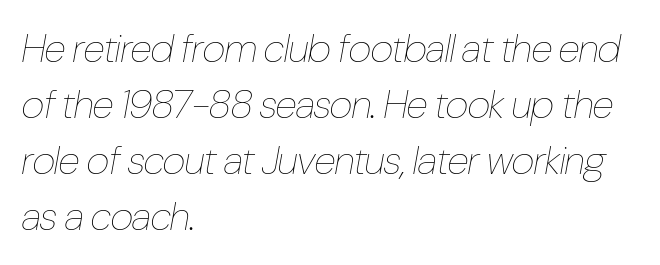
Q: Is the text bold? A: No.
Q: Is the text italic (slanted)? A: Yes, it leans right by about 10 degrees.
Q: Is the text underlined? A: No.
Q: How is the paragraph aligned? A: Left-aligned.
Q: Is the spacing between letters normal or unusually wide? A: Normal.
Q: Is the spacing between lines tight, normal or loose? A: Normal.
Q: Width (condensed, normal, or wide)? A: Condensed.
Q: Stroke contrast? A: Low.
Q: x-height? A: Medium.
Q: Monospaced? A: No.
